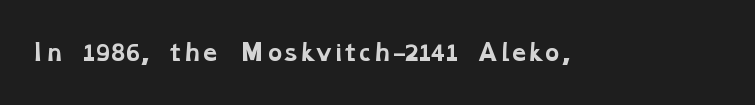
Q: Is the text bold? A: Yes.
Q: Is the text underlined? A: No.
Q: Is the spacing between letters normal or unusually wide? A: Normal.
